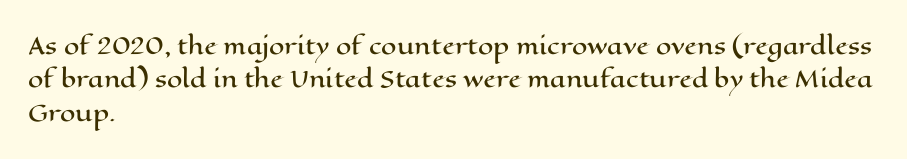
Q: Is the text italic (slanted)? A: No, it is upright.
Q: Is the text underlined? A: No.
Q: How is the paragraph aligned? A: Left-aligned.
Q: Is the spacing between letters normal or unusually wide? A: Normal.
Q: Is the spacing between lines tight, normal or loose? A: Normal.
